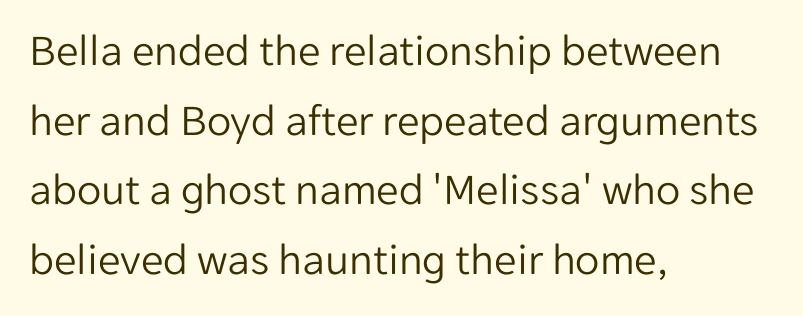
Q: Is the text bold? A: No.
Q: Is the text italic (slanted)? A: No, it is upright.
Q: Is the typeface a serif or a sans-serif typeface? A: Sans-serif.
Q: Is the text underlined? A: No.
Q: How is the paragraph aligned? A: Left-aligned.
Q: Is the spacing between letters normal or unusually wide? A: Normal.
Q: Is the spacing between lines tight, normal or loose? A: Normal.
Q: Width (condensed, normal, or wide)? A: Normal.
Q: Stroke contrast? A: Low.
Q: x-height? A: Medium.
Q: Monospaced? A: No.
